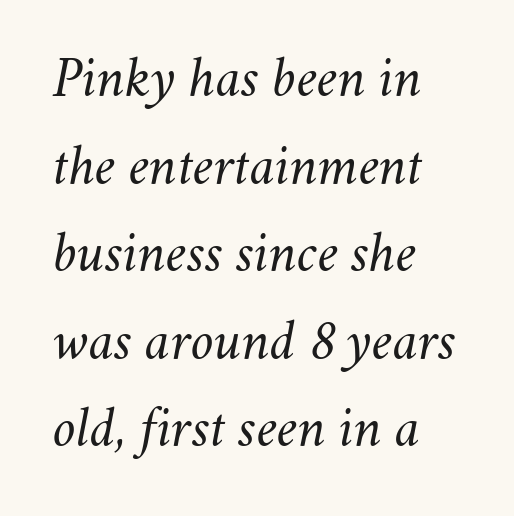
Vertically, the passage feels balanced, rows spaced as you'd expect. The rendering keeps characters at their native spacing. Lines of text with bare space underneath. The font is comparable to plain body text, perhaps lighter. Italic? Definitely — the glyphs are oblique. You could not count columns in this text — the font is proportionally spaced.
